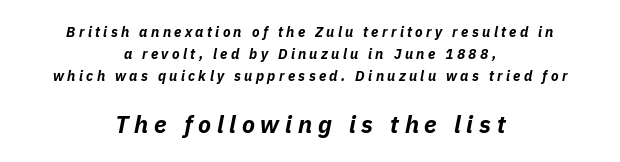
{"italic": "yes", "lean": "right", "slant_degrees": 11, "bold": "yes", "underline": "no", "align": "center", "line_spacing": "normal", "line_spacing_ratio": 1.58, "letter_spacing": "wide", "letter_spacing_em": 0.24, "larger_block": "second", "size_ratio": 1.71, "glyph_px": 24}
